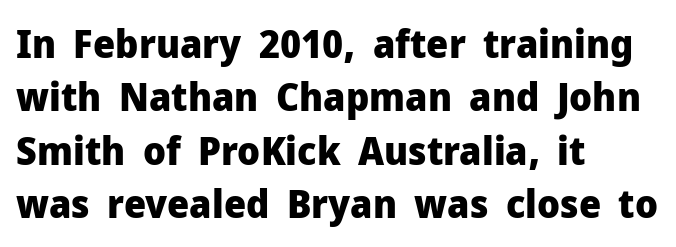
Baseline-to-baseline distance is the conventional proportion of letter height. Each glyph is drawn with heavy, bold strokes. The area under the type is left untouched. Check where the strokes stop: nothing finishes them off — pure sans.
